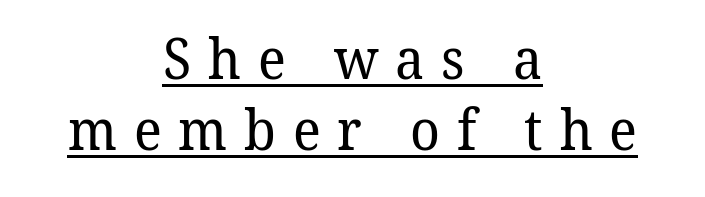
The image shows 56 px regular-weight serif type; set centered, normal line spacing (1.26x), unusually wide letter spacing (+0.3 em), underlined; low stroke contrast and a medium x-height.
